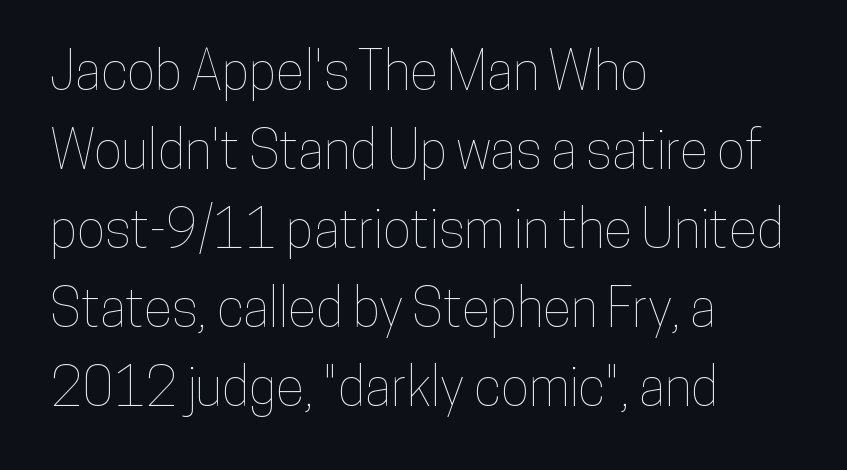
Q: Is the text italic (slanted)? A: No, it is upright.
Q: Is the text underlined? A: No.
Q: How is the paragraph aligned? A: Left-aligned.
Q: Is the spacing between letters normal or unusually wide? A: Normal.
Q: Is the spacing between lines tight, normal or loose? A: Normal.
Q: Width (condensed, normal, or wide)? A: Condensed.
Q: Stroke contrast? A: Low.
Q: x-height? A: Medium.
Q: Monospaced? A: No.
